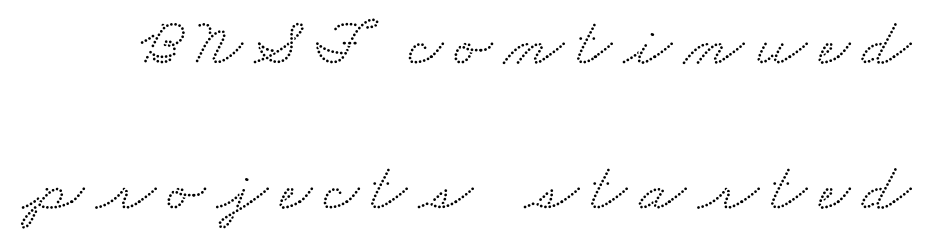
The image shows 69 px wide serif type; set loose line spacing (2.1x), not underlined; medium stroke contrast and a small x-height.
